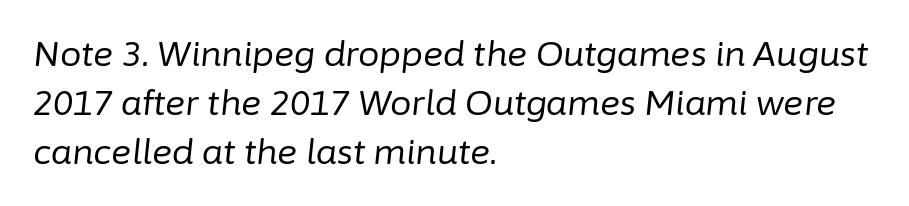
{"italic": "yes", "lean": "right", "slant_degrees": 6, "bold": "no", "weight": "regular", "width": "normal", "stroke_contrast": "low", "x_height": "medium", "monospaced": "no", "underline": "no", "align": "left", "line_spacing": "normal", "line_spacing_ratio": 1.44, "letter_spacing": "normal", "letter_spacing_em": 0.0, "glyph_px": 34}
